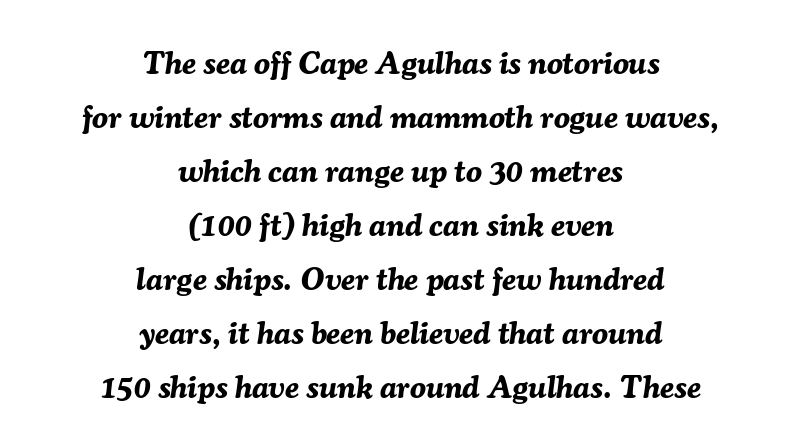
{"italic": "yes", "lean": "right", "slant_degrees": 7, "bold": "yes", "weight": "bold", "width": "normal", "stroke_contrast": "medium", "x_height": "medium", "monospaced": "no", "underline": "no", "align": "center", "line_spacing": "normal", "line_spacing_ratio": 1.69, "letter_spacing": "normal", "letter_spacing_em": 0.0, "glyph_px": 32}
